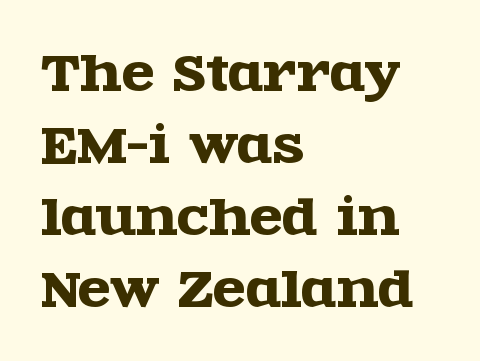
The typography opts for an upright posture over an oblique one. You could call the tracking neutral — neither tight nor loose. Is the block centered? No — it sits flush against the left margin. Compared with typical paragraphs, the rows here are spaced about the same.
